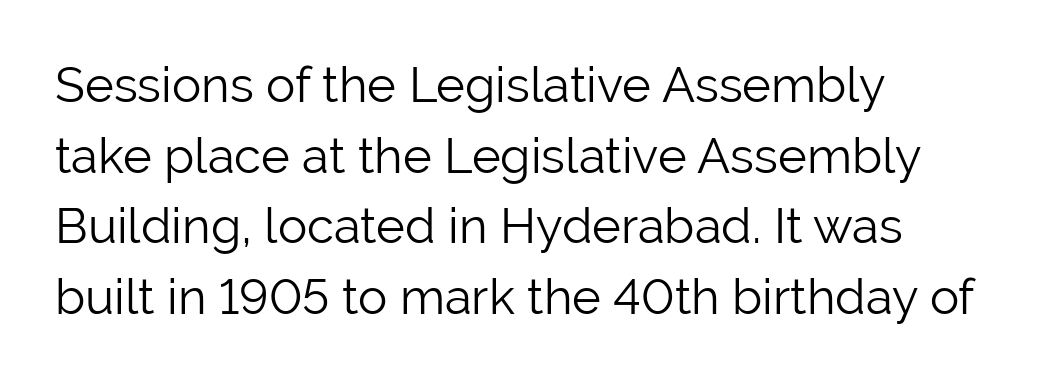
Q: Is the text bold? A: No.
Q: Is the text italic (slanted)? A: No, it is upright.
Q: Is the typeface a serif or a sans-serif typeface? A: Sans-serif.
Q: Is the text underlined? A: No.
Q: How is the paragraph aligned? A: Left-aligned.
Q: Is the spacing between letters normal or unusually wide? A: Normal.
Q: Is the spacing between lines tight, normal or loose? A: Normal.
Q: Width (condensed, normal, or wide)? A: Normal.
Q: Stroke contrast? A: Low.
Q: x-height? A: Medium.
Q: Monospaced? A: No.
